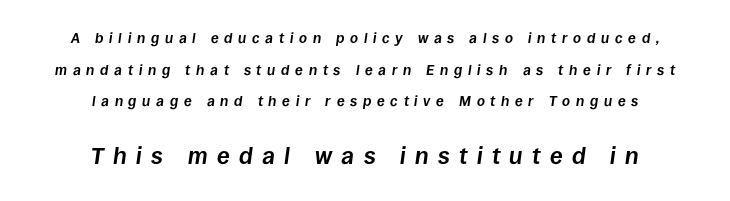
The image shows 23 px bold type, italic (leaning right); set centered, loose line spacing (2.26x), unusually wide letter spacing (+0.41 em), not underlined; the second (bottom) block is 1.64x larger.
